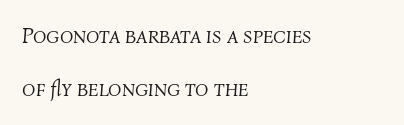
This block would shrink considerably if given ordinary leading; it's expanded now. No chunkiness to these letters — they're not bold. The letters sit at their default tracking, neither squeezed nor spread. The ragged edge is on the right, which tells us the setting is flush left. Posture: slanted. Decoration check: the copy has no underline.
